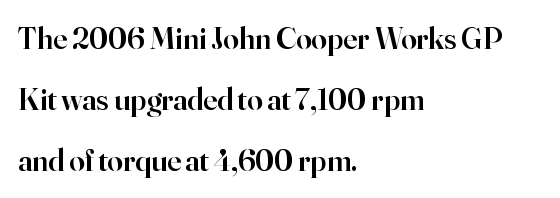
The image shows 31 px semibold serif type, upright; set left-aligned, loose line spacing (1.97x), normal letter spacing, not underlined; high stroke contrast and a small x-height.
